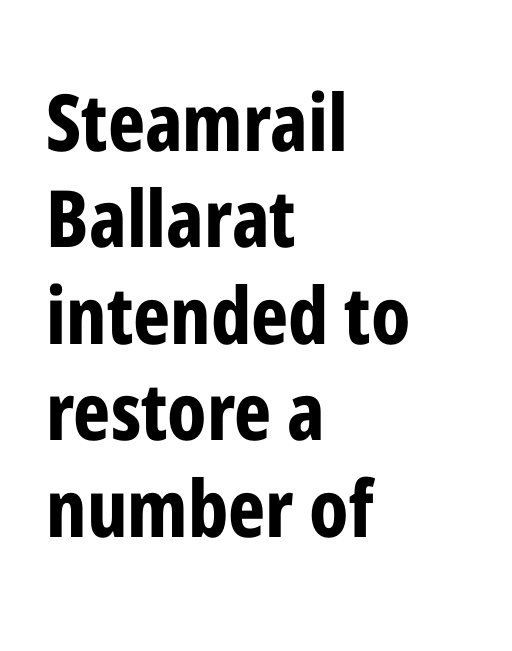
Q: Is the text bold? A: Yes.
Q: Is the text italic (slanted)? A: No, it is upright.
Q: Is the typeface a serif or a sans-serif typeface? A: Sans-serif.
Q: Is the text underlined? A: No.
Q: How is the paragraph aligned? A: Left-aligned.
Q: Is the spacing between letters normal or unusually wide? A: Normal.
Q: Width (condensed, normal, or wide)? A: Condensed.
Q: Stroke contrast? A: Low.
Q: x-height? A: Medium.
Q: Monospaced? A: No.
